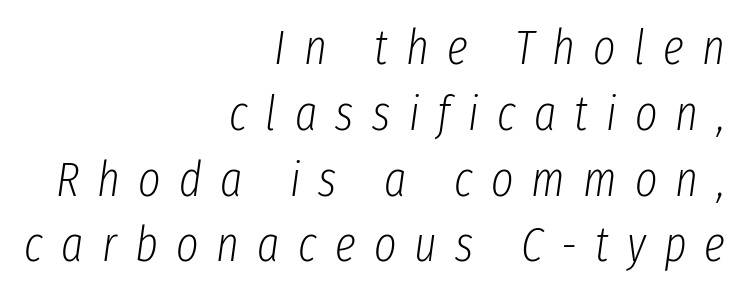
{"italic": "yes", "lean": "right", "slant_degrees": 8, "bold": "no", "weight": "light", "width": "condensed", "stroke_contrast": "low", "x_height": "medium", "monospaced": "no", "underline": "no", "align": "right", "line_spacing": "normal", "line_spacing_ratio": 1.37, "letter_spacing": "wide", "letter_spacing_em": 0.38, "glyph_px": 48}
